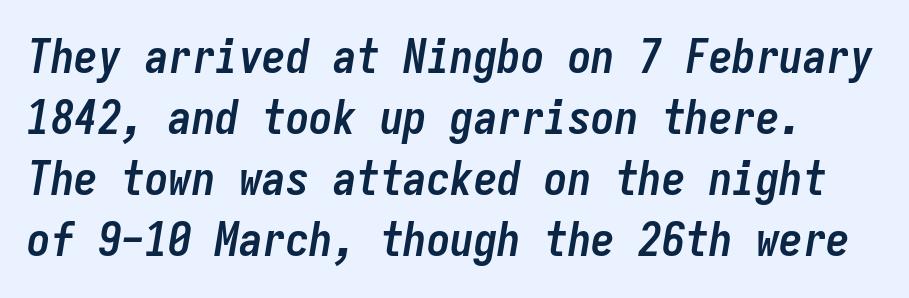
{"italic": "yes", "lean": "right", "slant_degrees": 9, "bold": "yes", "weight": "semibold", "width": "condensed", "stroke_contrast": "low", "x_height": "medium", "monospaced": "yes", "underline": "no", "line_spacing": "normal", "line_spacing_ratio": 1.3, "letter_spacing": "normal", "letter_spacing_em": 0.0, "glyph_px": 47}
